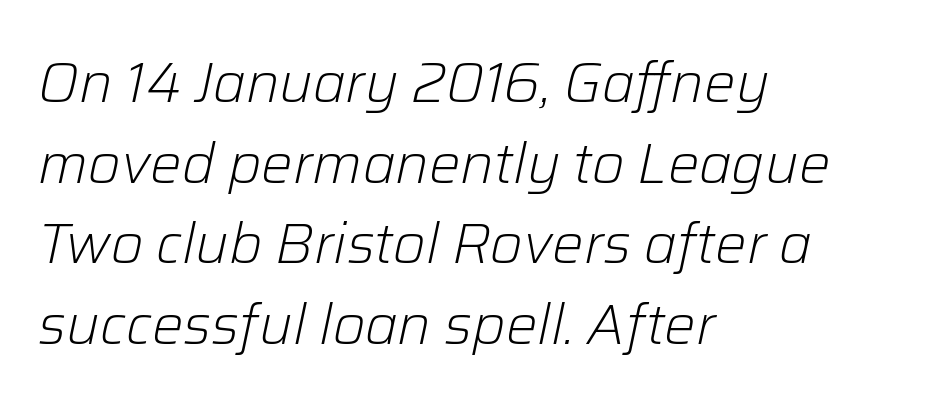
{"italic": "yes", "lean": "right", "slant_degrees": 12, "bold": "no", "weight": "light", "width": "normal", "stroke_contrast": "low", "x_height": "medium", "monospaced": "no", "underline": "no", "align": "left", "line_spacing": "normal", "line_spacing_ratio": 1.44, "letter_spacing": "normal", "letter_spacing_em": 0.0, "glyph_px": 56}
